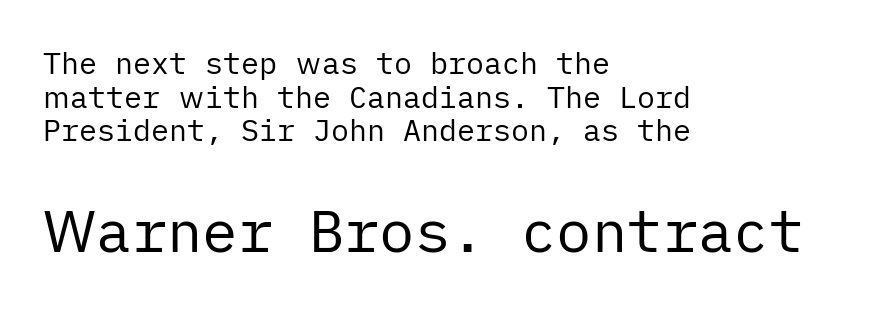
{"serif": "no", "italic": "no", "bold": "no", "weight": "regular", "width": "normal", "stroke_contrast": "low", "x_height": "medium", "underline": "no", "align": "left", "line_spacing": "tight", "line_spacing_ratio": 1.12, "letter_spacing": "normal", "letter_spacing_em": 0.0, "larger_block": "second", "size_ratio": 1.97, "glyph_px": 59}
